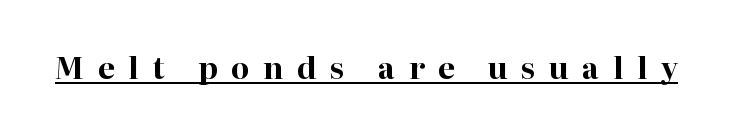
Q: Is the text bold? A: Yes.
Q: Is the text italic (slanted)? A: No, it is upright.
Q: Is the typeface a serif or a sans-serif typeface? A: Serif.
Q: Is the text underlined? A: Yes.
Q: Is the spacing between letters normal or unusually wide? A: Unusually wide.
Q: Width (condensed, normal, or wide)? A: Normal.
Q: Stroke contrast? A: High.
Q: x-height? A: Medium.
Q: Monospaced? A: No.
